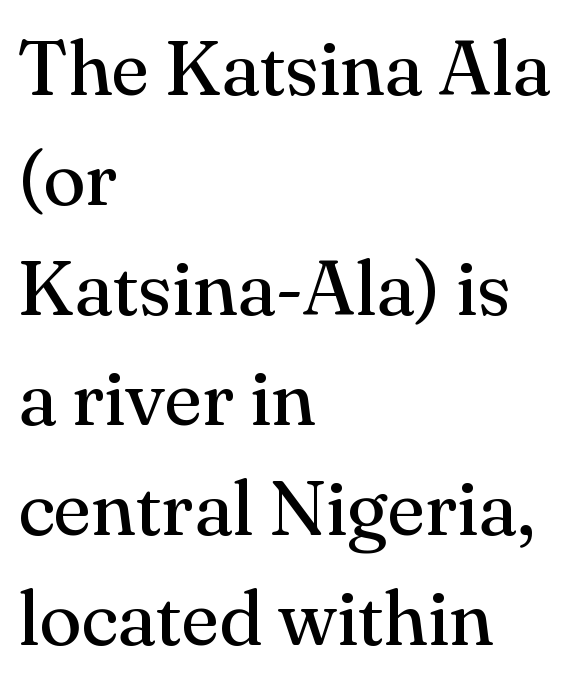
Q: Is the text bold? A: No.
Q: Is the text italic (slanted)? A: No, it is upright.
Q: Is the typeface a serif or a sans-serif typeface? A: Serif.
Q: Is the text underlined? A: No.
Q: How is the paragraph aligned? A: Left-aligned.
Q: Is the spacing between letters normal or unusually wide? A: Normal.
Q: Is the spacing between lines tight, normal or loose? A: Normal.
Q: Width (condensed, normal, or wide)? A: Normal.
Q: Stroke contrast? A: Medium.
Q: x-height? A: Small.
Q: Monospaced? A: No.
